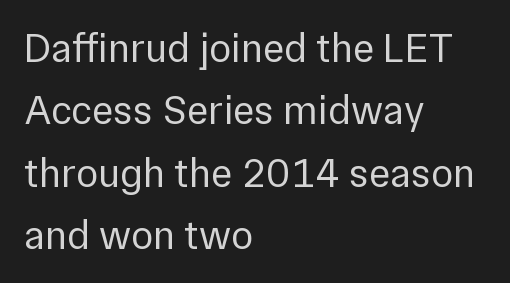
Q: Is the text bold? A: No.
Q: Is the text italic (slanted)? A: No, it is upright.
Q: Is the typeface a serif or a sans-serif typeface? A: Sans-serif.
Q: Is the text underlined? A: No.
Q: How is the paragraph aligned? A: Left-aligned.
Q: Is the spacing between letters normal or unusually wide? A: Normal.
Q: Is the spacing between lines tight, normal or loose? A: Normal.
Q: Width (condensed, normal, or wide)? A: Normal.
Q: x-height? A: Medium.
Q: Monospaced? A: No.
